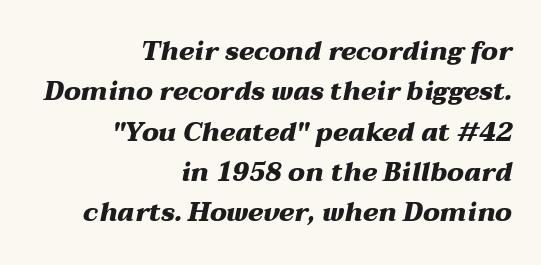
The image shows 26 px bold type, italic (leaning right); set right-aligned, normal line spacing (1.55x), normal letter spacing, not underlined.
